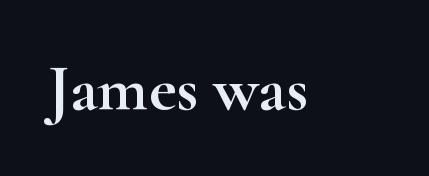
The image shows 66 px wide serif type, upright; set normal letter spacing, not underlined; high stroke contrast and a small x-height.
